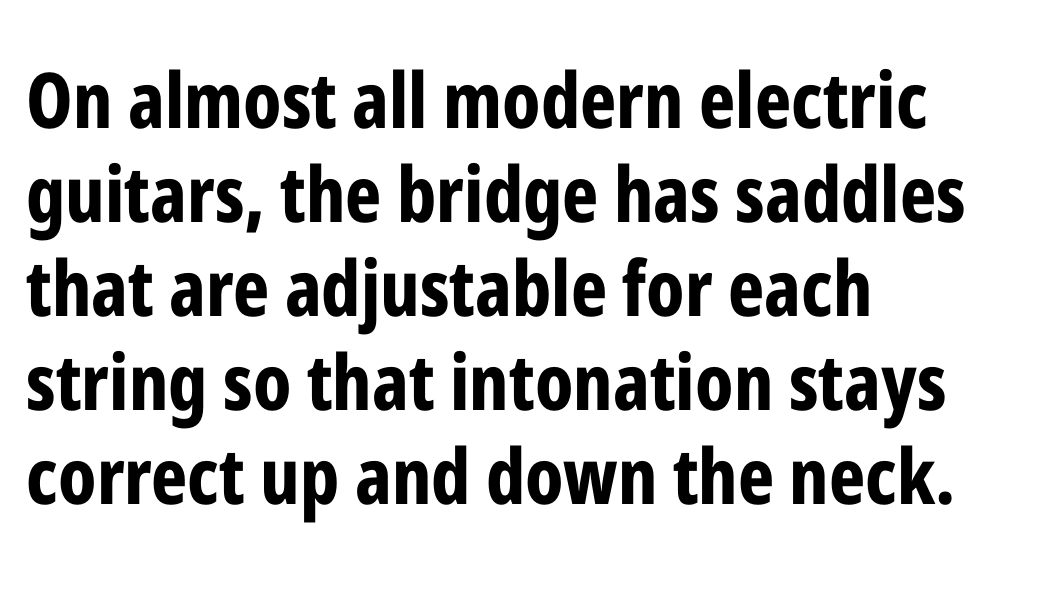
{"serif": "no", "italic": "no", "bold": "yes", "weight": "bold", "width": "condensed", "stroke_contrast": "low", "x_height": "medium", "monospaced": "no", "underline": "no", "align": "left", "line_spacing_ratio": 1.22, "letter_spacing": "normal", "letter_spacing_em": 0.0, "glyph_px": 77}
